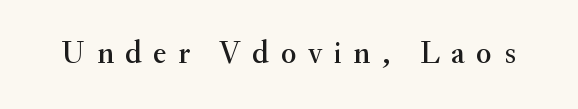
Q: Is the text italic (slanted)? A: No, it is upright.
Q: Is the typeface a serif or a sans-serif typeface? A: Serif.
Q: Is the text underlined? A: No.
Q: Is the spacing between letters normal or unusually wide? A: Unusually wide.
Q: Width (condensed, normal, or wide)? A: Normal.
Q: Stroke contrast? A: Medium.
Q: x-height? A: Small.
Q: Monospaced? A: No.
